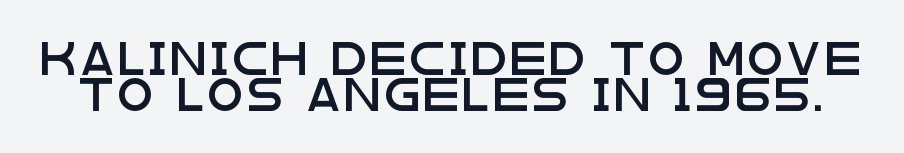
Q: Is the text italic (slanted)? A: No, it is upright.
Q: Is the typeface a serif or a sans-serif typeface? A: Sans-serif.
Q: Is the text underlined? A: No.
Q: Is the spacing between lines tight, normal or loose? A: Tight.
Q: Width (condensed, normal, or wide)? A: Wide.
Q: Stroke contrast? A: Low.
Q: x-height? A: Large.
Q: Monospaced? A: No.
